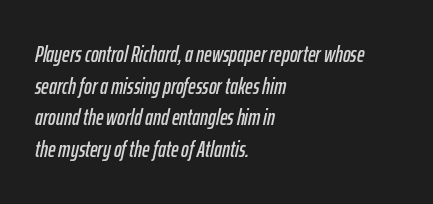
Q: Is the text italic (slanted)? A: Yes, it leans right by about 12 degrees.
Q: Is the text underlined? A: No.
Q: How is the paragraph aligned? A: Left-aligned.
Q: Is the spacing between letters normal or unusually wide? A: Normal.
Q: Is the spacing between lines tight, normal or loose? A: Normal.
